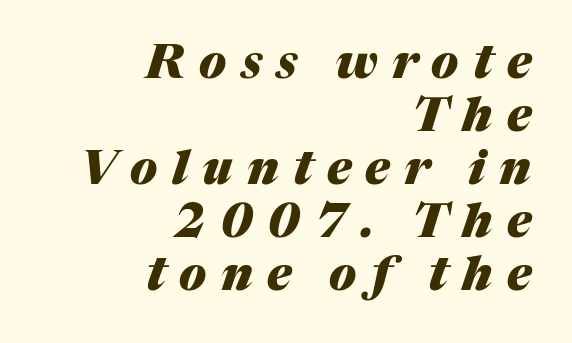
Q: Is the text bold? A: Yes.
Q: Is the text italic (slanted)? A: Yes, it leans right by about 17 degrees.
Q: Is the text underlined? A: No.
Q: How is the paragraph aligned? A: Right-aligned.
Q: Is the spacing between letters normal or unusually wide? A: Unusually wide.
Q: Is the spacing between lines tight, normal or loose? A: Tight.
Q: Width (condensed, normal, or wide)? A: Normal.
Q: Stroke contrast? A: Medium.
Q: x-height? A: Medium.
Q: Monospaced? A: No.
